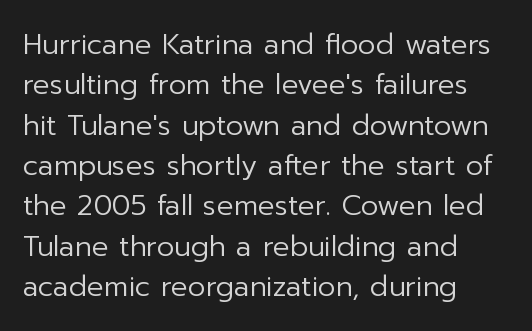
Q: Is the text bold? A: No.
Q: Is the text italic (slanted)? A: No, it is upright.
Q: Is the typeface a serif or a sans-serif typeface? A: Sans-serif.
Q: Is the text underlined? A: No.
Q: How is the paragraph aligned? A: Left-aligned.
Q: Is the spacing between letters normal or unusually wide? A: Normal.
Q: Is the spacing between lines tight, normal or loose? A: Normal.
Q: Width (condensed, normal, or wide)? A: Normal.
Q: Stroke contrast? A: Low.
Q: x-height? A: Medium.
Q: Monospaced? A: No.
